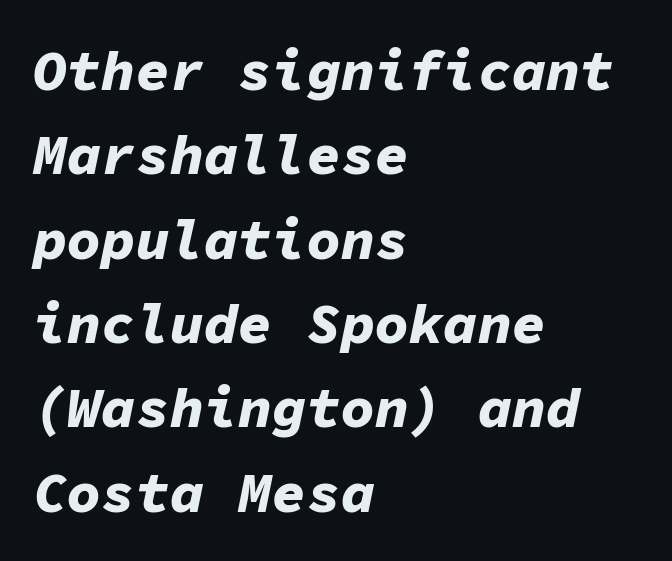
The image shows 57 px bold type, italic (leaning right), monospaced; set left-aligned, normal line spacing (1.48x), normal letter spacing, not underlined; low stroke contrast and a medium x-height.
